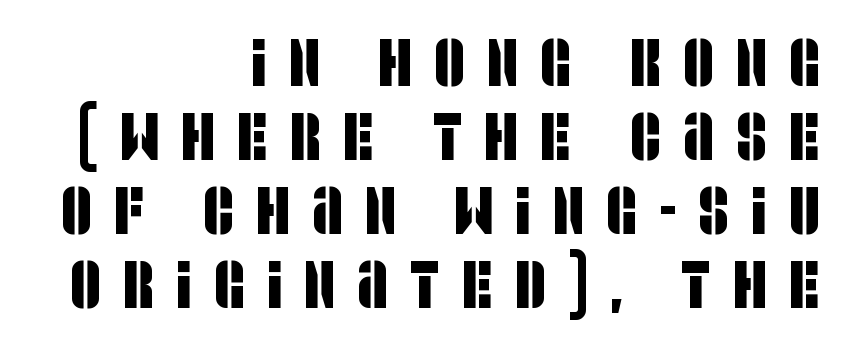
The image shows 68 px condensed sans-serif type; set right-aligned, tight line spacing (1.09x), unusually wide letter spacing (+0.32 em), not underlined; low stroke contrast and a large x-height.
